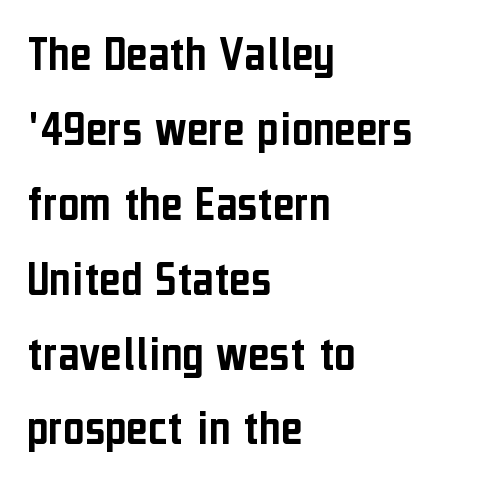
The image shows 52 px condensed sans-serif type, upright; set left-aligned, normal line spacing (1.44x), normal letter spacing, not underlined; low stroke contrast and a medium x-height.
